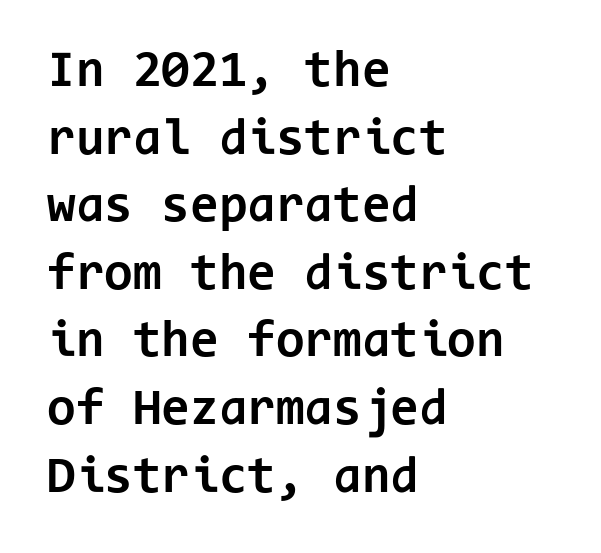
The image shows 52 px bold sans-serif type, upright, monospaced; set left-aligned, normal line spacing (1.3x), normal letter spacing, not underlined; low stroke contrast and a medium x-height.
